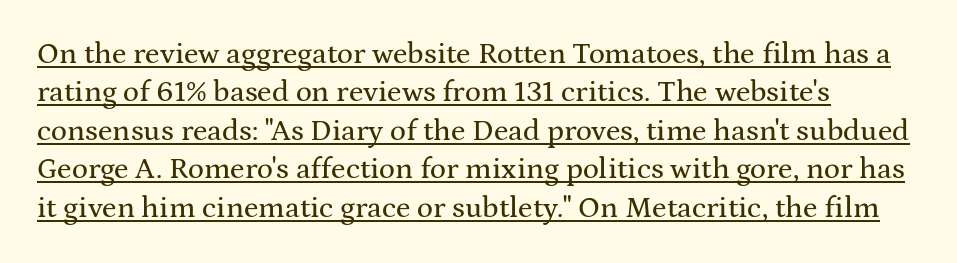
The image shows 30 px wide serif type, upright; set left-aligned, normal line spacing (1.28x), normal letter spacing, underlined; medium stroke contrast and a medium x-height.
